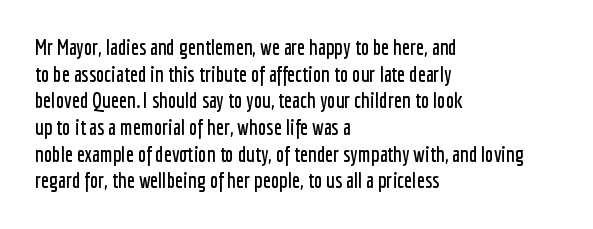
The image shows 21 px text type, upright; set left-aligned, normal line spacing (1.27x), normal letter spacing, not underlined.
